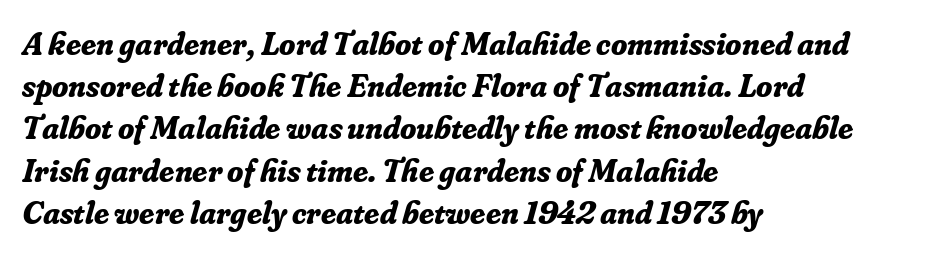
A typesetter would call this zero additional tracking. Does the leading feel generous? No, just average. A full-strength bold gives these letters their thick strokes. Looks like regular typesetting: each glyph gets only the width it needs. A student would call this left alignment; a typographer would say flush left, rag right.
